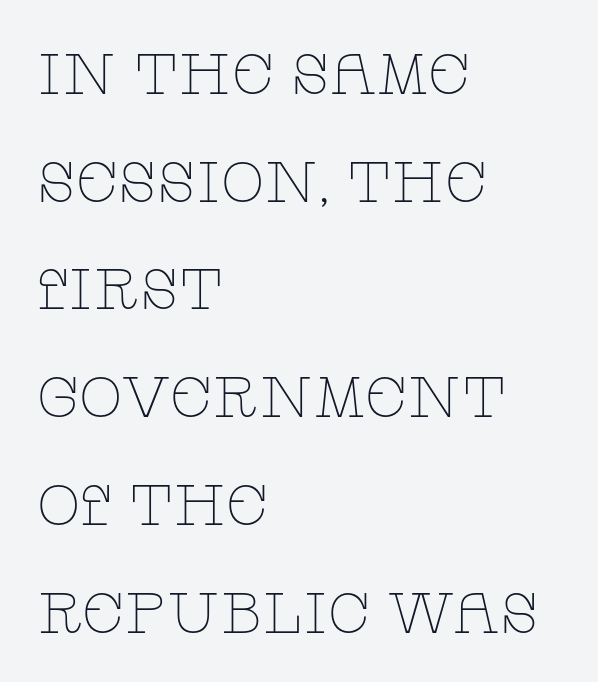
The lines in this sample share a left origin and differ only in where they stop. Character widths vary here, with narrow letters taking less room than wide ones. The letters sit at their default tracking, neither squeezed nor spread. Typographically, this falls in the serif category. No word sits above an underline.
